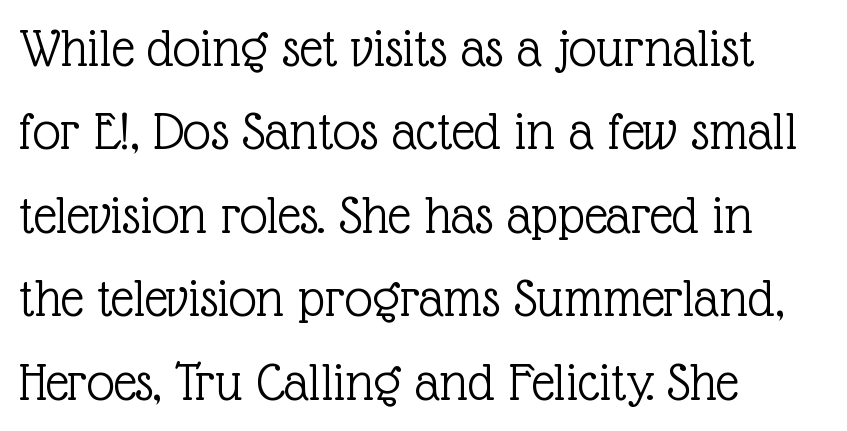
The image shows 56 px light serif type, upright; set left-aligned, normal line spacing (1.49x), normal letter spacing, not underlined; a medium x-height.
